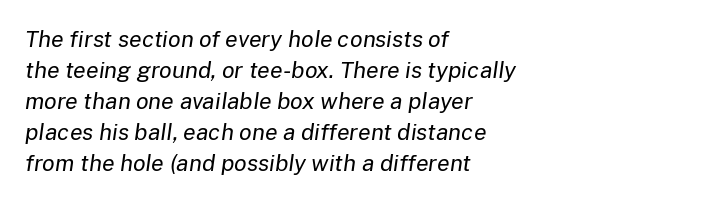
Q: Is the text bold? A: No.
Q: Is the text italic (slanted)? A: Yes, it leans right by about 8 degrees.
Q: Is the text underlined? A: No.
Q: How is the paragraph aligned? A: Left-aligned.
Q: Is the spacing between letters normal or unusually wide? A: Normal.
Q: Is the spacing between lines tight, normal or loose? A: Normal.
